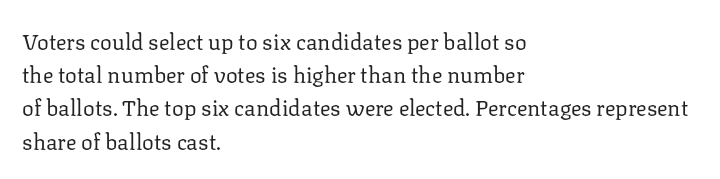
Tall strokes in this sample are plumb rather than angled. Weight: regular or lighter. Tracking value appears to be zero — textbook default spacing. The passage shown stacks its lines at a standard gap. The lines in this sample share a left origin and differ only in where they stop. Anything drawn beneath the words? Only blank space.
